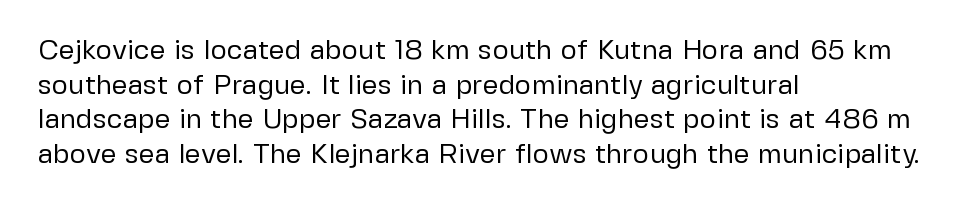
Q: Is the text bold? A: No.
Q: Is the text italic (slanted)? A: No, it is upright.
Q: Is the typeface a serif or a sans-serif typeface? A: Sans-serif.
Q: Is the text underlined? A: No.
Q: How is the paragraph aligned? A: Left-aligned.
Q: Is the spacing between letters normal or unusually wide? A: Normal.
Q: Width (condensed, normal, or wide)? A: Normal.
Q: Stroke contrast? A: Low.
Q: x-height? A: Medium.
Q: Monospaced? A: No.
